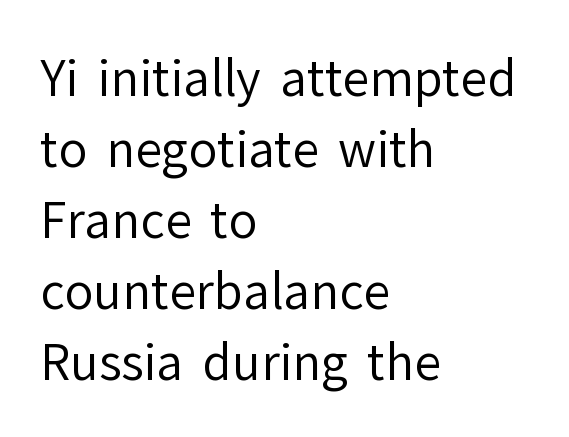
The image shows 48 px regular-weight sans-serif type, upright; set left-aligned, normal line spacing (1.48x), normal letter spacing, not underlined; low stroke contrast and a medium x-height.
